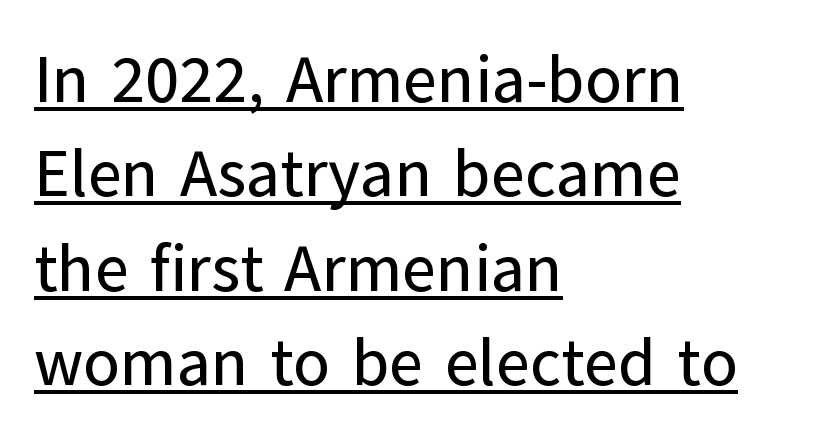
Q: Is the text italic (slanted)? A: No, it is upright.
Q: Is the typeface a serif or a sans-serif typeface? A: Sans-serif.
Q: Is the text underlined? A: Yes.
Q: How is the paragraph aligned? A: Left-aligned.
Q: Is the spacing between letters normal or unusually wide? A: Normal.
Q: Is the spacing between lines tight, normal or loose? A: Normal.
Q: Width (condensed, normal, or wide)? A: Normal.
Q: Stroke contrast? A: Low.
Q: x-height? A: Medium.
Q: Monospaced? A: No.
